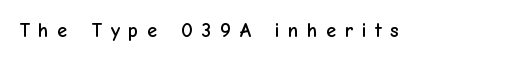
Q: Is the text italic (slanted)? A: No, it is upright.
Q: Is the text underlined? A: No.
Q: Is the spacing between letters normal or unusually wide? A: Unusually wide.
